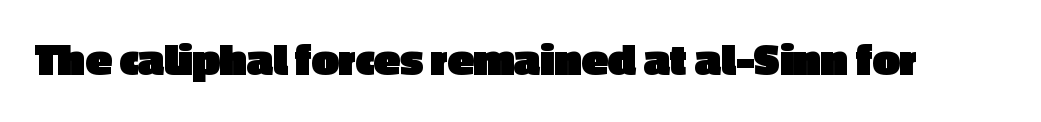
{"serif": "no", "italic": "no", "bold": "yes", "weight": "heavy", "width": "normal", "x_height": "medium", "monospaced": "no", "underline": "no", "letter_spacing": "normal", "letter_spacing_em": 0.0, "glyph_px": 48}
